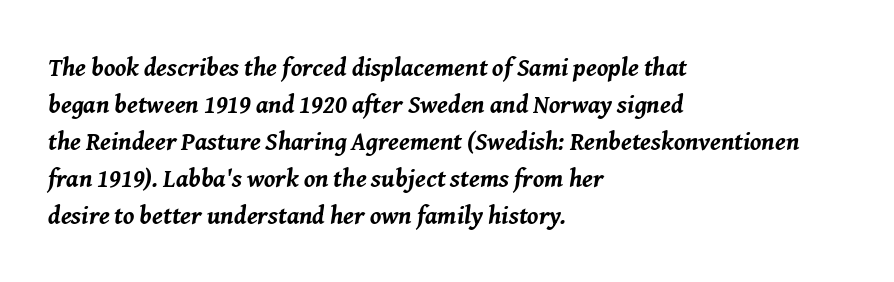
{"italic": "yes", "lean": "right", "slant_degrees": 8, "bold": "yes", "underline": "no", "align": "left", "line_spacing": "normal", "line_spacing_ratio": 1.48, "letter_spacing": "normal", "letter_spacing_em": 0.0, "glyph_px": 25}
